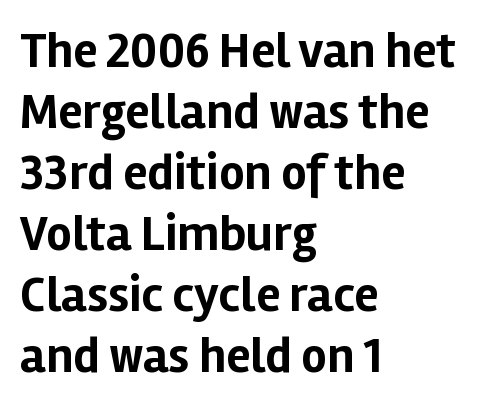
Beneath every word, the page is bare. Look at the bottom of the vertical strokes: they stop flat, with no serifs. The typography opts for an upright posture over an oblique one. Note the varied advance widths — an 'i' is clearly narrower than an 'm'. In CSS terms this would be text-align: left.
